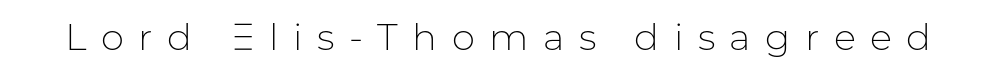
The passage shown is typed in a proportional face where columns would drift. Unlike a traditional serif, this face leaves its strokes unadorned. Bare-footed words on every line. Characters remain perfectly vertical along every line. The gaps between neighbouring characters are conspicuously large. Counters stay open thanks to moderate or lighter strokes.
